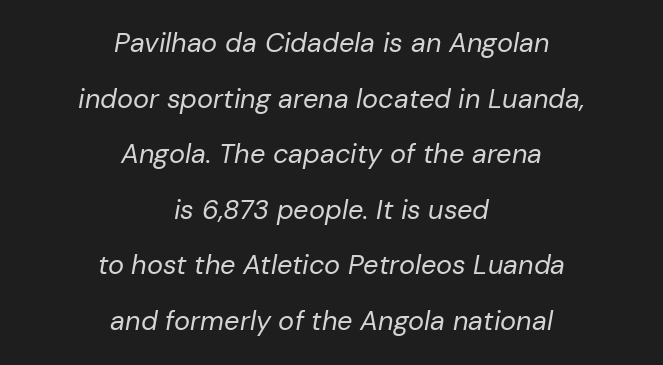
Q: Is the text bold? A: No.
Q: Is the text italic (slanted)? A: Yes, it leans right by about 10 degrees.
Q: Is the text underlined? A: No.
Q: How is the paragraph aligned? A: Centered.
Q: Is the spacing between letters normal or unusually wide? A: Normal.
Q: Is the spacing between lines tight, normal or loose? A: Loose.
